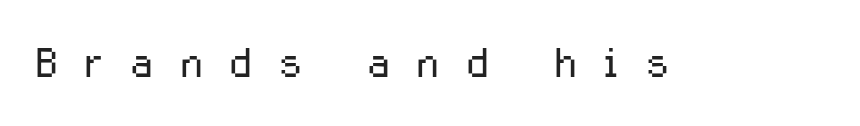
Characters remain perfectly vertical along every line. Do the characters align in a grid? No, the font is proportional. A sans-serif font was chosen for this passage. Rule under the text: the space is simply empty. No heavy texture on the line: the type isn't bold. The rendering inserts visible extra space after every character.
